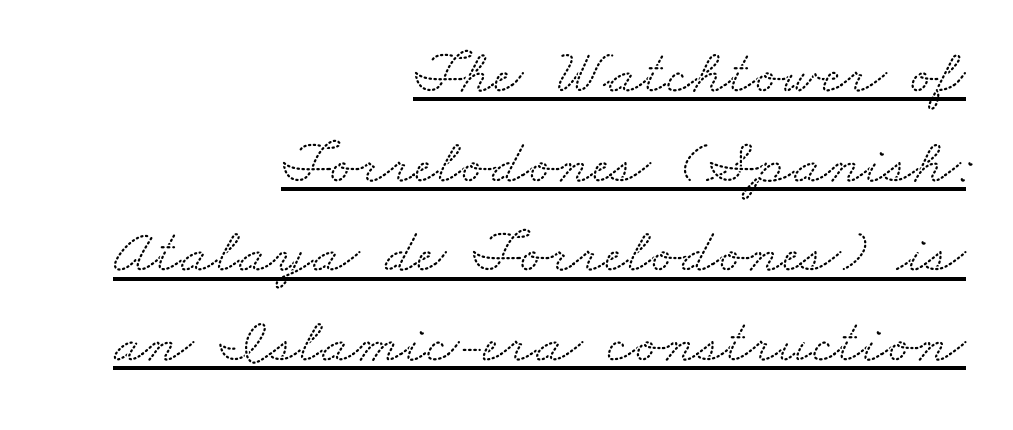
{"serif": "yes", "width": "wide", "stroke_contrast": "low", "x_height": "small", "monospaced": "no", "underline": "yes", "align": "right", "line_spacing": "normal", "line_spacing_ratio": 1.4, "letter_spacing": "normal", "letter_spacing_em": 0.0, "glyph_px": 64}
